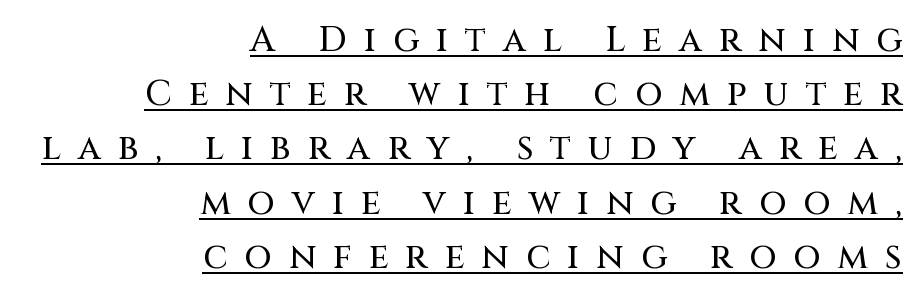
Students, note that the glyphs here are deliberately spaced far apart. Looks like regular typesetting: each glyph gets only the width it needs. The characters display no serif detailing; their extremities are plain. You can see a thin bar hugging the bottom of the glyphs.
